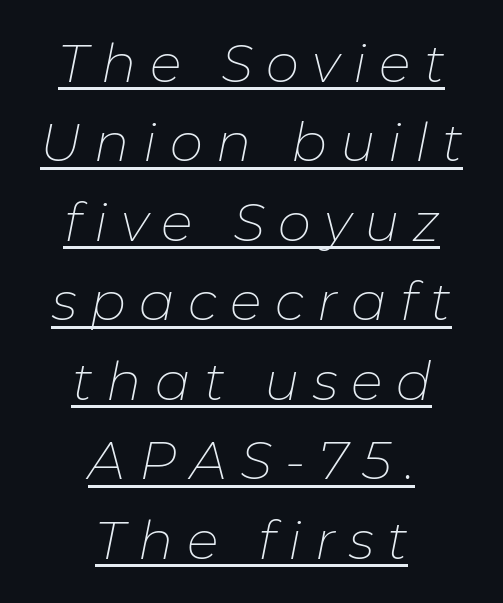
{"italic": "yes", "lean": "right", "slant_degrees": 11, "bold": "no", "weight": "thin", "width": "normal", "stroke_contrast": "low", "x_height": "medium", "monospaced": "no", "underline": "yes", "align": "center", "line_spacing": "normal", "line_spacing_ratio": 1.5, "letter_spacing": "wide", "letter_spacing_em": 0.25, "glyph_px": 53}
